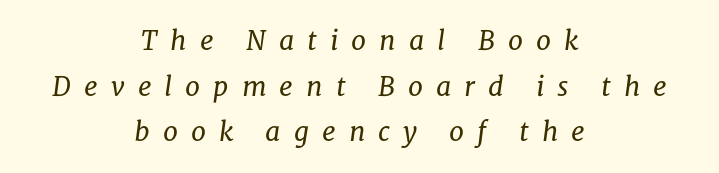
Tracking value appears strongly positive — letters spread wide. The text block is weighted toward neither margin, spreading evenly from the middle. The specimen omits any rule beneath the text block's lines. There's an unmistakable incline to the writing here. Compared with a typical body face, this is equally light or lighter still. The block of text has a typical density, with ordinary space between rows.
